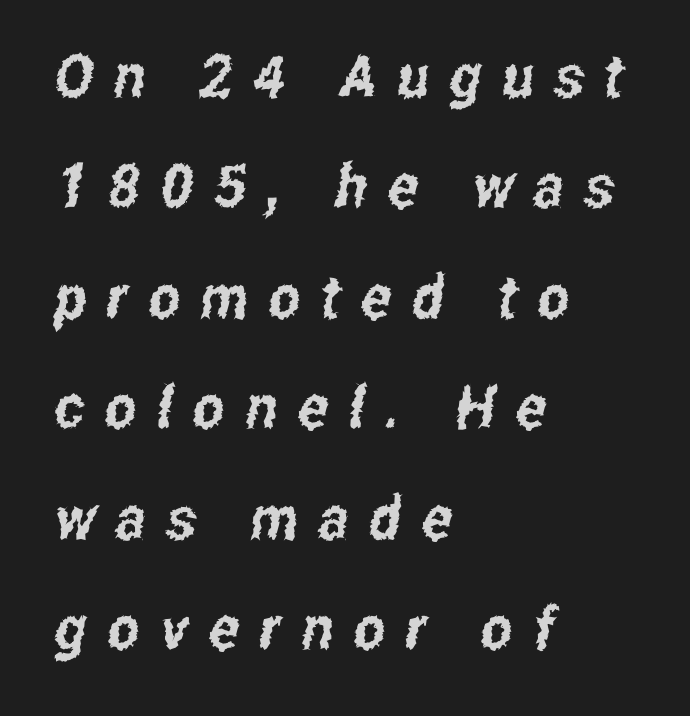
Q: Is the typeface a serif or a sans-serif typeface? A: Sans-serif.
Q: Is the text underlined? A: No.
Q: How is the paragraph aligned? A: Left-aligned.
Q: Is the spacing between letters normal or unusually wide? A: Unusually wide.
Q: Width (condensed, normal, or wide)? A: Condensed.
Q: Stroke contrast? A: Low.
Q: x-height? A: Medium.
Q: Monospaced? A: No.
